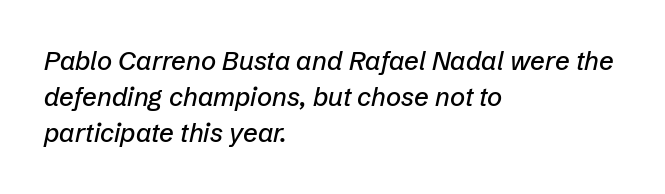
Q: Is the text italic (slanted)? A: Yes, it leans right by about 12 degrees.
Q: Is the text underlined? A: No.
Q: How is the paragraph aligned? A: Left-aligned.
Q: Is the spacing between letters normal or unusually wide? A: Normal.
Q: Is the spacing between lines tight, normal or loose? A: Normal.
